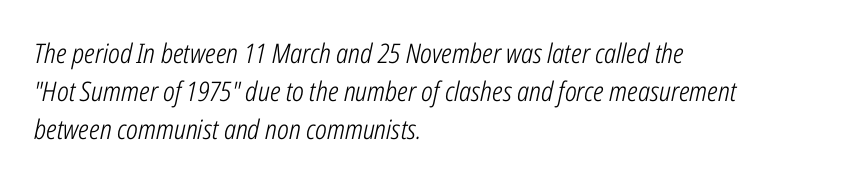
Q: Is the text bold? A: No.
Q: Is the text italic (slanted)? A: Yes, it leans right by about 12 degrees.
Q: Is the text underlined? A: No.
Q: How is the paragraph aligned? A: Left-aligned.
Q: Is the spacing between letters normal or unusually wide? A: Normal.
Q: Is the spacing between lines tight, normal or loose? A: Normal.
